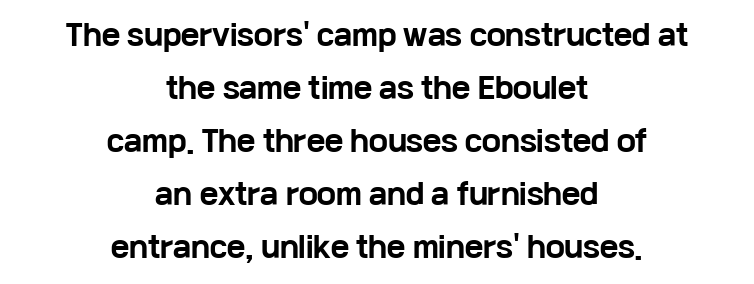
{"serif": "no", "italic": "no", "bold": "yes", "weight": "bold", "width": "wide", "stroke_contrast": "low", "x_height": "medium", "monospaced": "no", "underline": "no", "align": "center", "line_spacing_ratio": 1.89, "letter_spacing": "normal", "letter_spacing_em": 0.0, "glyph_px": 28}
